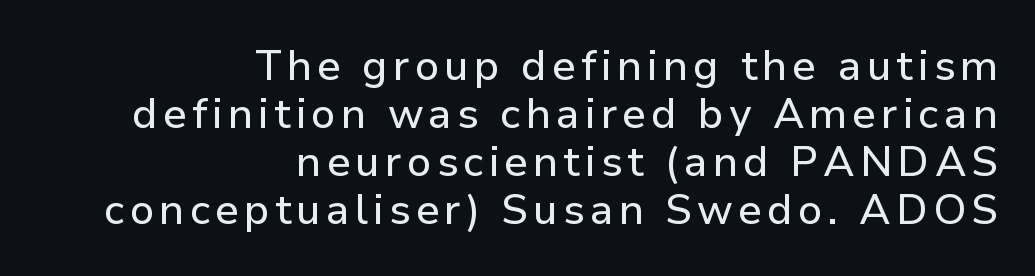
{"serif": "no", "italic": "no", "width": "normal", "stroke_contrast": "low", "x_height": "medium", "monospaced": "no", "underline": "no", "align": "right", "line_spacing": "tight", "line_spacing_ratio": 1.14, "glyph_px": 42}
